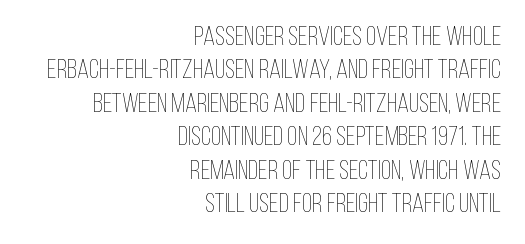
Caption: standard tracking, unaltered. Italic: no, the glyphs are upright roman. Visually the block forms a straight wall on the right and a jagged coastline on the left. Letters rest on an invisible, unmarked baseline.
